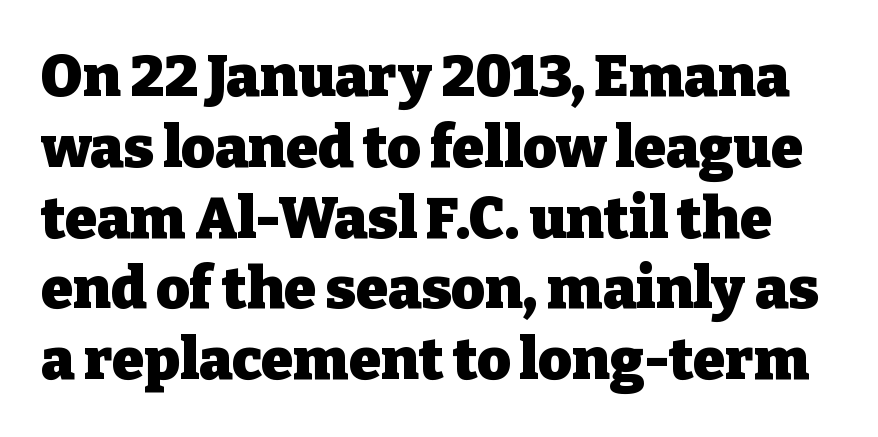
{"serif": "yes", "italic": "no", "bold": "yes", "weight": "heavy", "width": "normal", "stroke_contrast": "low", "x_height": "medium", "monospaced": "no", "underline": "no", "line_spacing_ratio": 1.22, "letter_spacing": "normal", "letter_spacing_em": 0.0, "glyph_px": 58}
